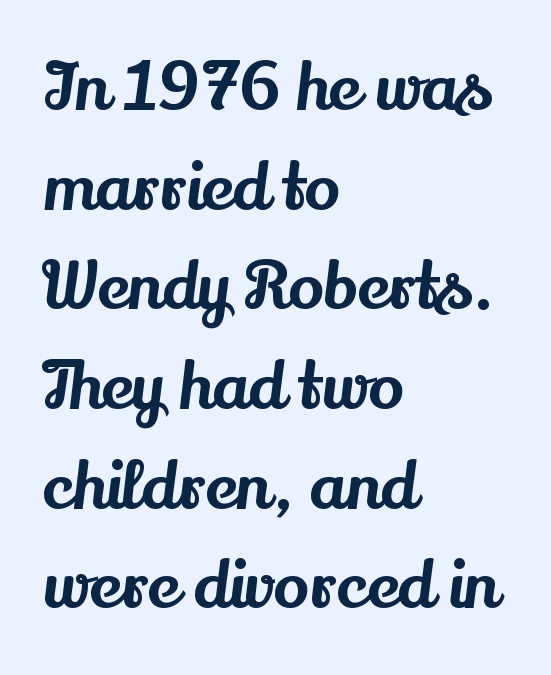
The rendering uses natural spacing where letterforms have individual widths. Small tapered or slab feet sit at the stroke ends, so this counts as serif. Students, note that the glyphs here touch the page at normal intervals. A normal amount of white space separates one row of letters from the next. Words float on clear page, feet unadorned.
